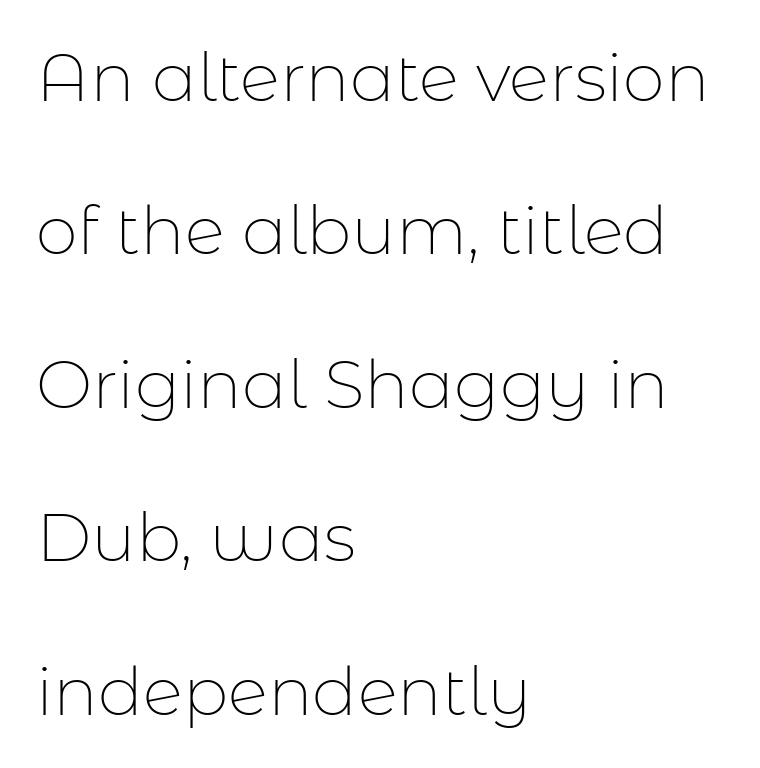
Grotesque or geometric, the face here clearly has no serifs. The zone under the glyphs is completely vacant. Spacing verdict: proportional, widths tailored to each character. Tall strokes in this sample are plumb rather than angled. In terms of letterspacing, this is plain default setting.
